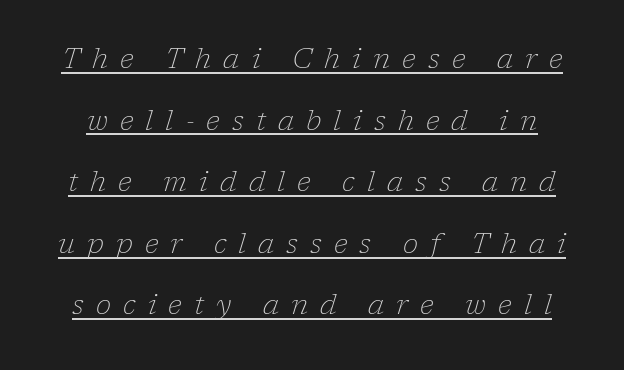
Varying glyph widths throughout — classic text-font behaviour. Is there much room between lines? Yes — plenty of vertical air separates them. Vertical stems look standard width or narrower in stroke. This sample carries an underscore along the baseline area.
